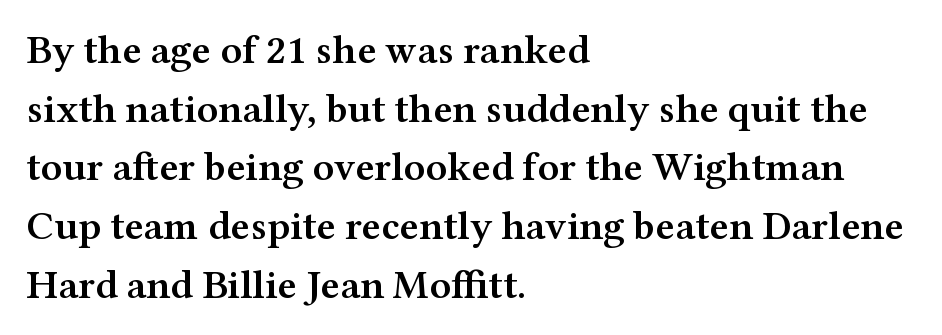
Q: Is the text bold? A: Semi-bold.
Q: Is the text italic (slanted)? A: No, it is upright.
Q: Is the typeface a serif or a sans-serif typeface? A: Serif.
Q: Is the text underlined? A: No.
Q: How is the paragraph aligned? A: Left-aligned.
Q: Is the spacing between letters normal or unusually wide? A: Normal.
Q: Is the spacing between lines tight, normal or loose? A: Normal.
Q: Width (condensed, normal, or wide)? A: Wide.
Q: Stroke contrast? A: Medium.
Q: x-height? A: Medium.
Q: Monospaced? A: No.
